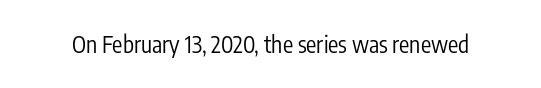
The image shows 23 px text type, upright; set normal letter spacing, not underlined.
